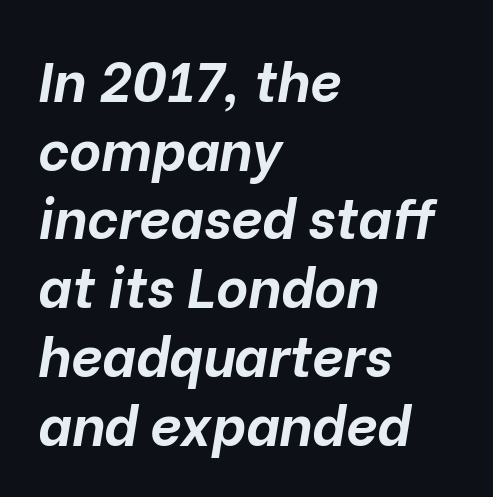
Q: Is the text bold? A: Yes.
Q: Is the text italic (slanted)? A: Yes, it leans right by about 10 degrees.
Q: Is the text underlined? A: No.
Q: How is the paragraph aligned? A: Left-aligned.
Q: Is the spacing between letters normal or unusually wide? A: Normal.
Q: Is the spacing between lines tight, normal or loose? A: Normal.
Q: Width (condensed, normal, or wide)? A: Normal.
Q: Stroke contrast? A: Low.
Q: x-height? A: Medium.
Q: Monospaced? A: No.
